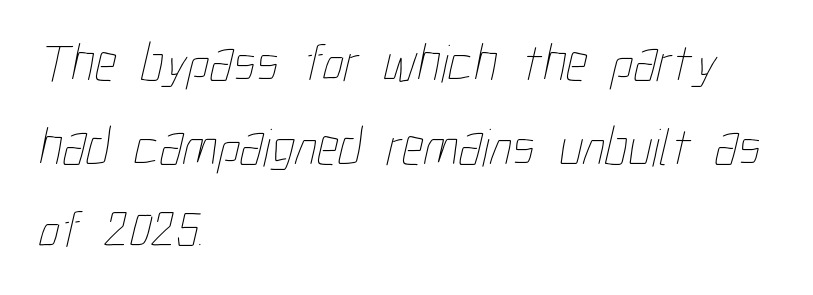
{"bold": "no", "weight": "thin", "width": "condensed", "stroke_contrast": "low", "x_height": "medium", "monospaced": "no", "underline": "no", "align": "left", "line_spacing": "normal", "line_spacing_ratio": 1.55, "letter_spacing": "normal", "letter_spacing_em": 0.0, "glyph_px": 54}
